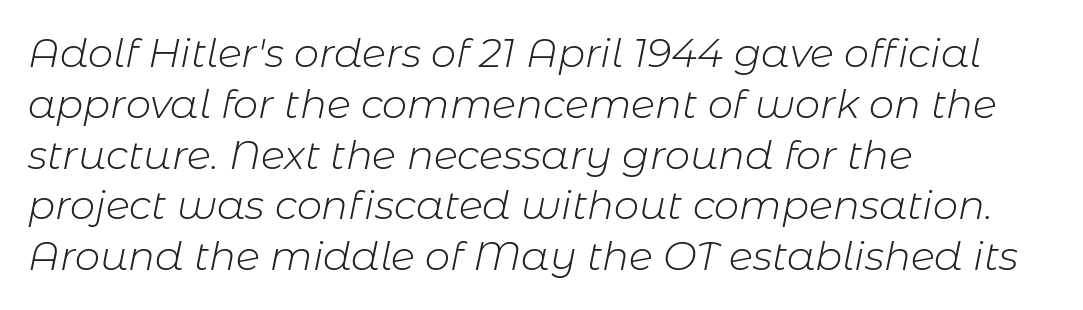
Tall strokes in this sample are angled rather than plumb. The typesetting does not lean heavy: it is not bold. Each row of text sits above clean, open space. A normal amount of white space separates one row of letters from the next.
